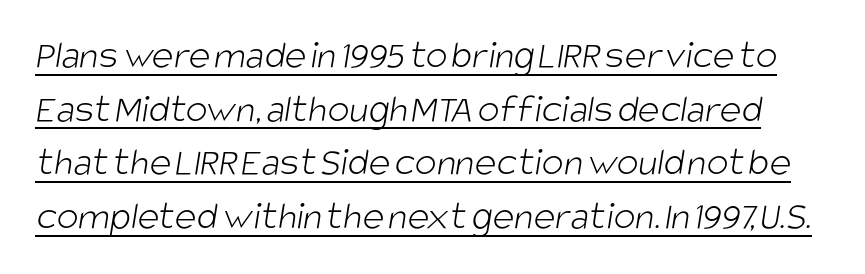
Q: Is the text bold? A: No.
Q: Is the typeface a serif or a sans-serif typeface? A: Sans-serif.
Q: Is the text underlined? A: Yes.
Q: Is the spacing between letters normal or unusually wide? A: Normal.
Q: Is the spacing between lines tight, normal or loose? A: Normal.
Q: Width (condensed, normal, or wide)? A: Condensed.
Q: Stroke contrast? A: Low.
Q: x-height? A: Large.
Q: Monospaced? A: No.
